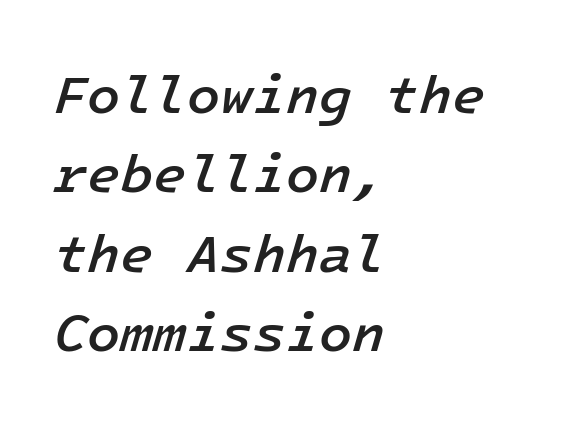
{"italic": "yes", "lean": "right", "slant_degrees": 16, "bold": "semi", "weight": "semibold", "width": "normal", "stroke_contrast": "low", "x_height": "medium", "underline": "no", "align": "left", "line_spacing": "normal", "line_spacing_ratio": 1.47, "letter_spacing": "normal", "letter_spacing_em": 0.0, "glyph_px": 54}
